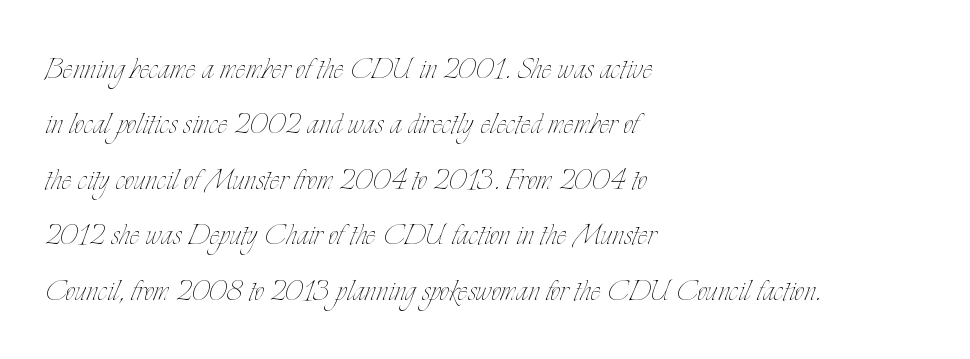
Q: Is the text bold? A: No.
Q: Is the text italic (slanted)? A: Yes.
Q: Is the text underlined? A: No.
Q: How is the paragraph aligned? A: Left-aligned.
Q: Is the spacing between letters normal or unusually wide? A: Normal.
Q: Is the spacing between lines tight, normal or loose? A: Normal.
Q: Width (condensed, normal, or wide)? A: Condensed.
Q: Stroke contrast? A: Low.
Q: x-height? A: Small.
Q: Monospaced? A: No.
